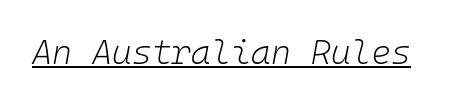
You can see a thin bar hugging the bottom of the glyphs. Vertical stems look standard width or narrower in stroke. Do the characters align in a grid? Yes, the font is monospaced. The lettering tilts uniformly, giving the passage an italic look. Here the glyphs are tracked normally, forming tight word shapes.
